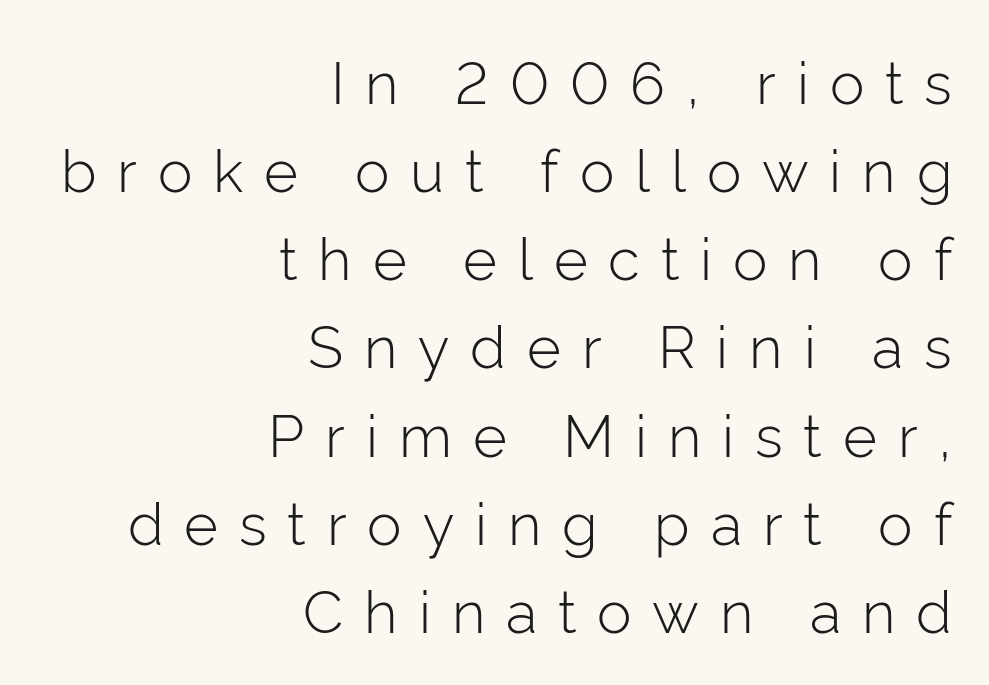
The image shows 58 px light sans-serif type, upright; set right-aligned, normal line spacing (1.52x), unusually wide letter spacing (+0.36 em), not underlined; low stroke contrast and a medium x-height.
